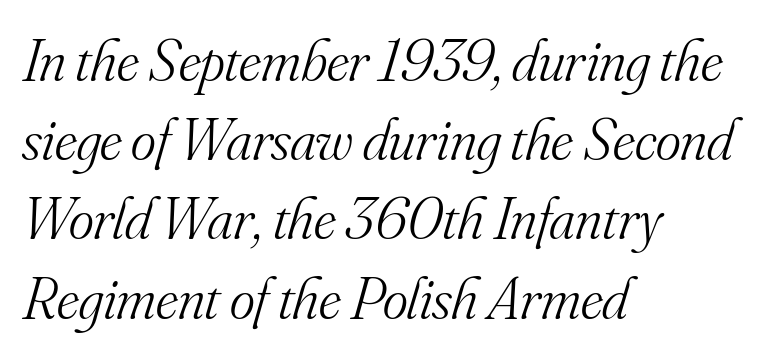
Q: Is the text bold? A: No.
Q: Is the text italic (slanted)? A: Yes, it leans right by about 16 degrees.
Q: Is the typeface a serif or a sans-serif typeface? A: Serif.
Q: Is the text underlined? A: No.
Q: How is the paragraph aligned? A: Left-aligned.
Q: Is the spacing between letters normal or unusually wide? A: Normal.
Q: Is the spacing between lines tight, normal or loose? A: Normal.
Q: Width (condensed, normal, or wide)? A: Normal.
Q: Stroke contrast? A: Medium.
Q: x-height? A: Small.
Q: Monospaced? A: No.
